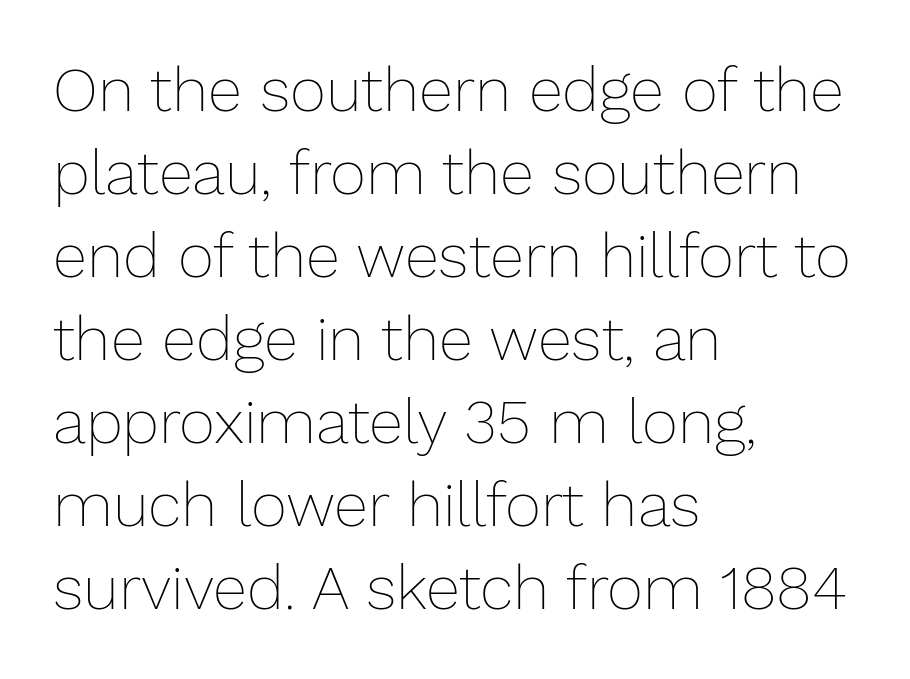
Typeset ragged right — the left edge is the straight one. Each word holds together tightly as a unit, with standard inter-letter gaps. Clear beneath every line of the passage. The characters are drawn with everyday or finer stroke widths. No italicization has been applied; the sample stays upright. These lines are rendered in a variable-pitch font.
